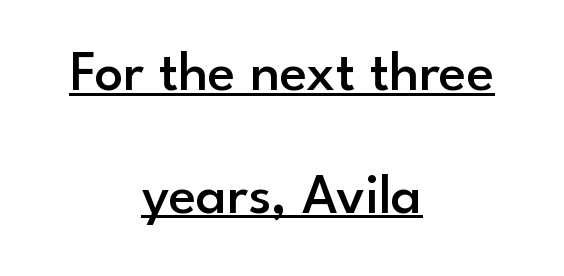
Q: Is the text bold? A: Semi-bold.
Q: Is the text italic (slanted)? A: No, it is upright.
Q: Is the typeface a serif or a sans-serif typeface? A: Sans-serif.
Q: Is the text underlined? A: Yes.
Q: How is the paragraph aligned? A: Centered.
Q: Is the spacing between letters normal or unusually wide? A: Normal.
Q: Is the spacing between lines tight, normal or loose? A: Loose.
Q: Width (condensed, normal, or wide)? A: Normal.
Q: Stroke contrast? A: Low.
Q: x-height? A: Small.
Q: Monospaced? A: No.
